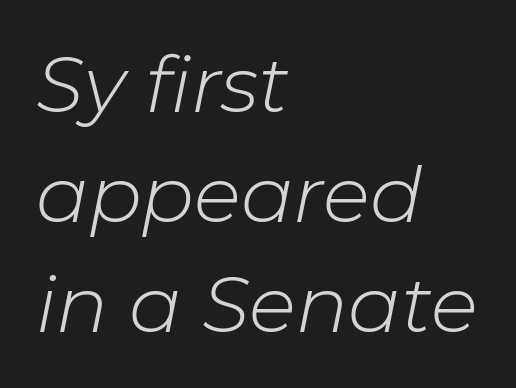
Q: Is the text bold? A: No.
Q: Is the text italic (slanted)? A: Yes, it leans right by about 11 degrees.
Q: Is the text underlined? A: No.
Q: How is the paragraph aligned? A: Left-aligned.
Q: Is the spacing between letters normal or unusually wide? A: Normal.
Q: Is the spacing between lines tight, normal or loose? A: Normal.
Q: Width (condensed, normal, or wide)? A: Normal.
Q: Stroke contrast? A: Low.
Q: x-height? A: Medium.
Q: Monospaced? A: No.
